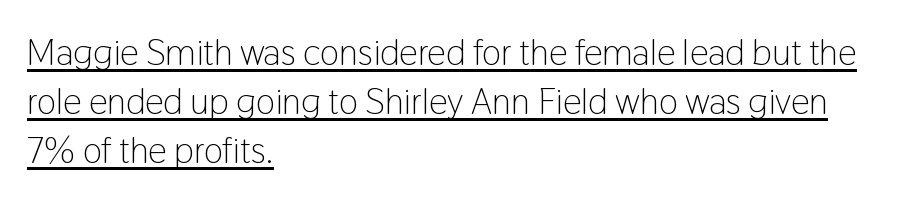
The image shows 37 px light, condensed sans-serif type, upright; set left-aligned, normal line spacing (1.33x), normal letter spacing, underlined; low stroke contrast and a medium x-height.
